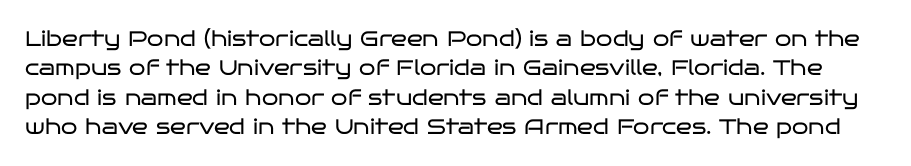
Q: Is the text bold? A: No.
Q: Is the text italic (slanted)? A: No, it is upright.
Q: Is the text underlined? A: No.
Q: Is the spacing between letters normal or unusually wide? A: Normal.
Q: Is the spacing between lines tight, normal or loose? A: Normal.
